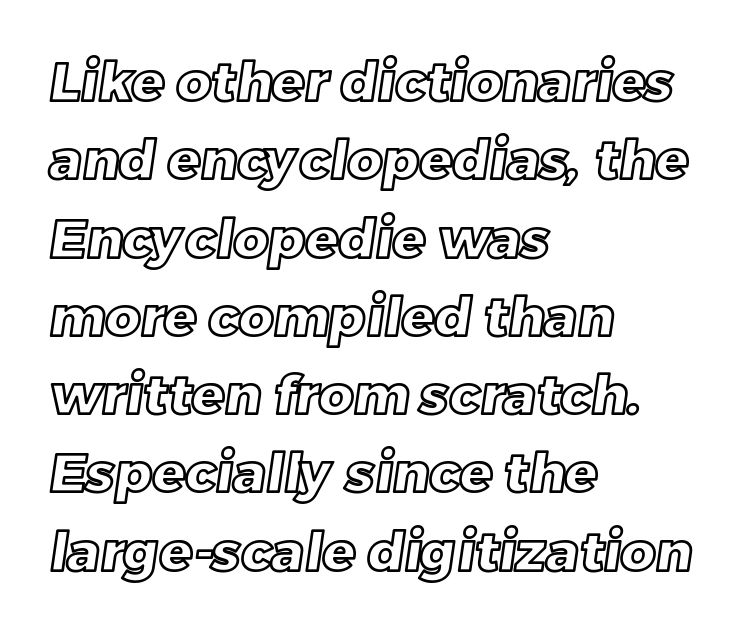
The strip under each line holds only bare page. Vertical spacing — default. The lines are quadded left. This sample has the flowing, uneven cadence of proportional lettering. Does extra space separate the letters? No, they use regular spacing.
